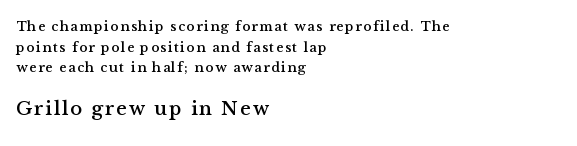
Check under the words: just untouched page. The letters stand straight up with perfectly vertical stems. The setting favours the left margin, as ordinary paragraphs usually do. The later block is typeset at a bigger size than the earlier block. Students, observe: this is what conventionally led text looks like.
